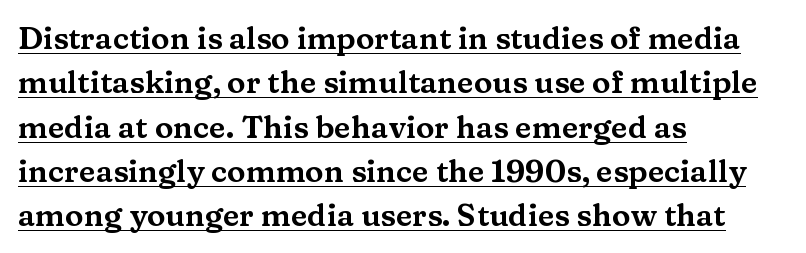
Regarding leading, the lines here are spaced in the standard way. Type style note: has serifs. Is there any slant? The stems are plumb. You could not count columns in this text — the font is proportionally spaced. The paragraph shown leans on its left margin. Inter-character spacing is left at the font's built-in metrics.
